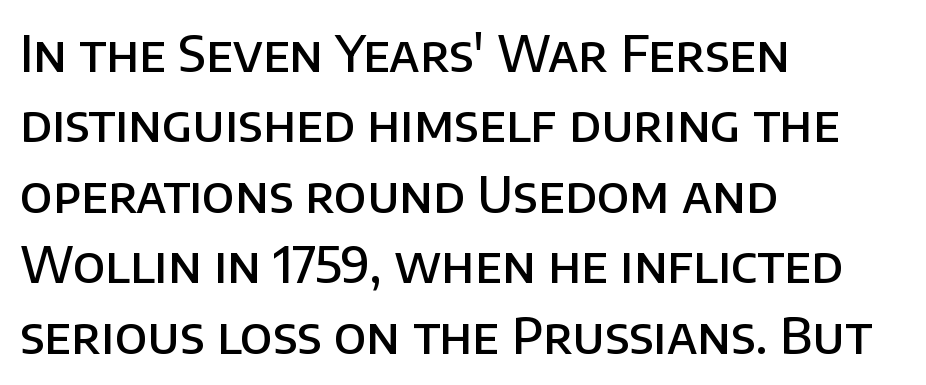
{"serif": "no", "italic": "no", "bold": "semi", "weight": "semibold", "width": "normal", "stroke_contrast": "low", "x_height": "large", "monospaced": "no", "underline": "no", "align": "left", "line_spacing": "normal", "line_spacing_ratio": 1.41, "letter_spacing": "normal", "letter_spacing_em": 0.0, "glyph_px": 50}
